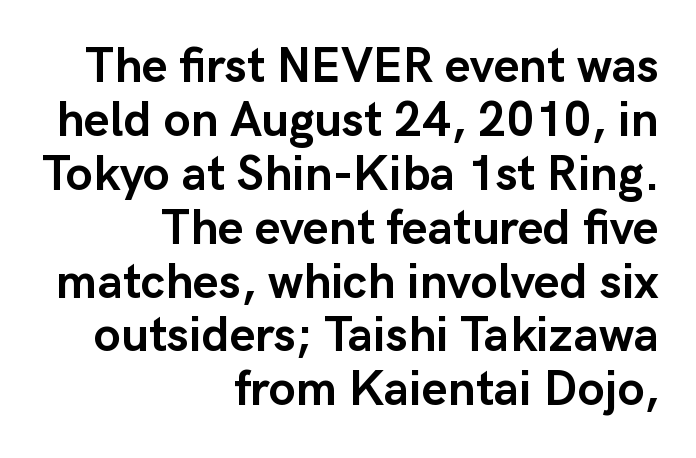
The horizontal fit of the characters is conventional and even. The typesetter chose a ragged-left arrangement here. I'd call this a sans setting — the letters go barefoot. Words float on clear page, feet unadorned. Notice how the stems are strictly vertical — no italics here. Horizontal bands of white between lines are thin slivers.
